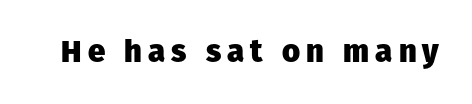
Q: Is the text bold? A: Yes.
Q: Is the text italic (slanted)? A: No, it is upright.
Q: Is the typeface a serif or a sans-serif typeface? A: Sans-serif.
Q: Is the text underlined? A: No.
Q: Is the spacing between letters normal or unusually wide? A: Unusually wide.
Q: Width (condensed, normal, or wide)? A: Normal.
Q: Stroke contrast? A: Low.
Q: x-height? A: Medium.
Q: Monospaced? A: No.
